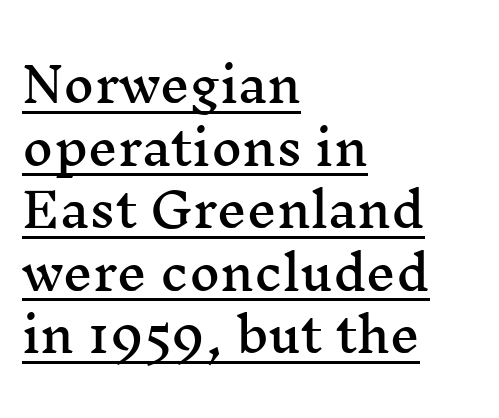
Q: Is the text italic (slanted)? A: No, it is upright.
Q: Is the typeface a serif or a sans-serif typeface? A: Serif.
Q: Is the text underlined? A: Yes.
Q: How is the paragraph aligned? A: Left-aligned.
Q: Is the spacing between letters normal or unusually wide? A: Normal.
Q: Is the spacing between lines tight, normal or loose? A: Normal.
Q: Width (condensed, normal, or wide)? A: Wide.
Q: Stroke contrast? A: Medium.
Q: x-height? A: Medium.
Q: Monospaced? A: No.
